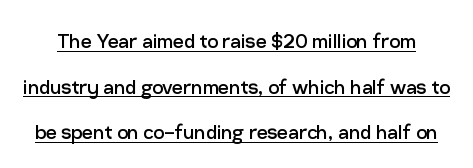
Q: Is the text bold? A: No.
Q: Is the text italic (slanted)? A: No, it is upright.
Q: Is the text underlined? A: Yes.
Q: Is the spacing between letters normal or unusually wide? A: Normal.
Q: Is the spacing between lines tight, normal or loose? A: Loose.
